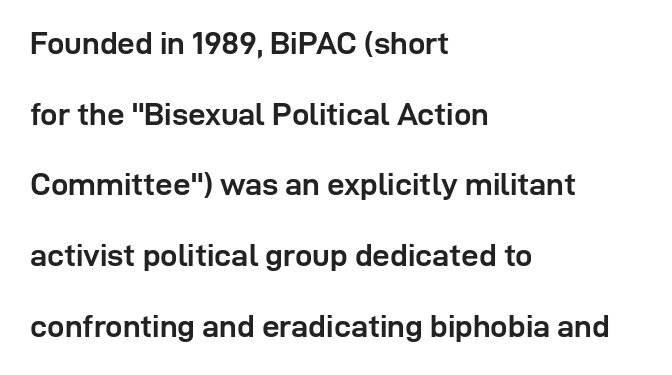
The image shows 31 px semibold sans-serif type, upright; set left-aligned, loose line spacing (2.28x), normal letter spacing, not underlined; low stroke contrast and a medium x-height.
